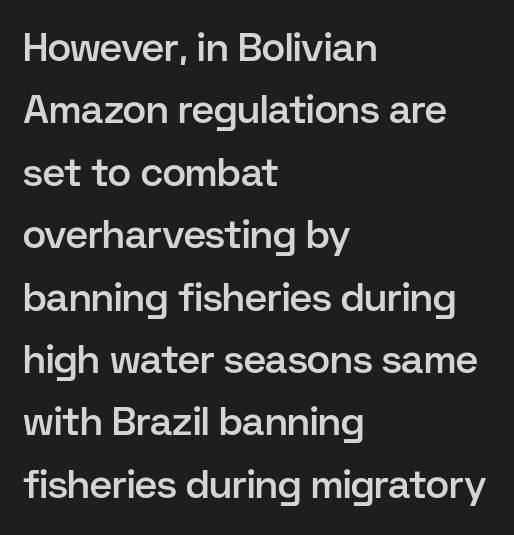
Look at the stroke-to-counter ratio: somewhat heavy, a semibold. Each new line begins a customary step beneath the previous one. This sample has the flowing, uneven cadence of proportional lettering. The strip under each line holds only bare page. Horizontally, the lines are justified to the leading edge only.
